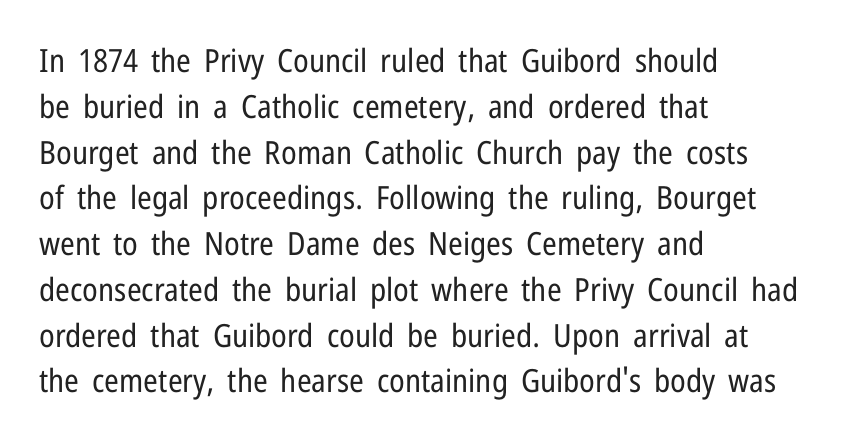
{"serif": "no", "italic": "no", "bold": "no", "weight": "regular", "width": "condensed", "stroke_contrast": "low", "x_height": "medium", "monospaced": "no", "underline": "no", "align": "left", "line_spacing": "normal", "line_spacing_ratio": 1.43, "letter_spacing": "normal", "letter_spacing_em": 0.0, "glyph_px": 32}
